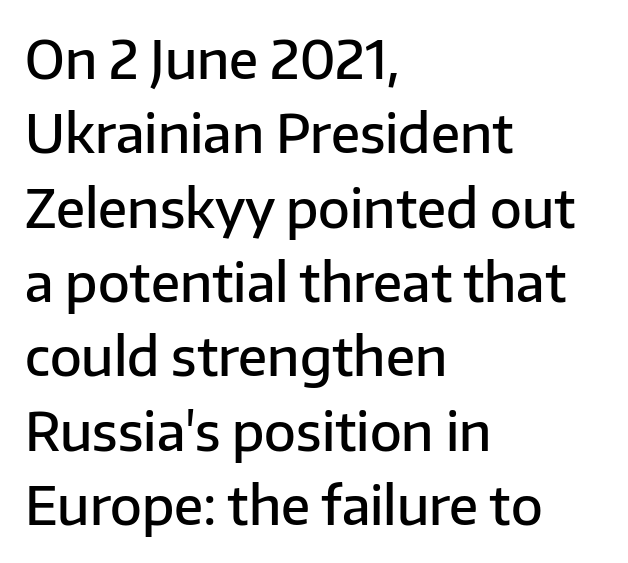
{"serif": "no", "italic": "no", "bold": "semi", "weight": "semibold", "width": "normal", "stroke_contrast": "low", "x_height": "medium", "monospaced": "no", "underline": "no", "align": "left", "line_spacing": "normal", "line_spacing_ratio": 1.43, "letter_spacing": "normal", "letter_spacing_em": 0.0, "glyph_px": 52}
